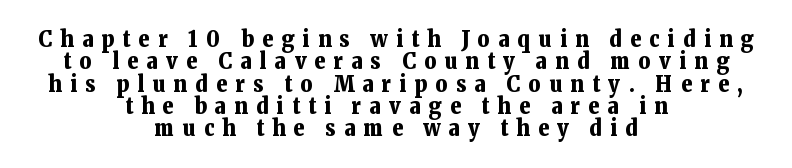
The image shows 23 px bold type, upright; set centered, tight line spacing (0.97x), unusually wide letter spacing (+0.36 em), not underlined.
